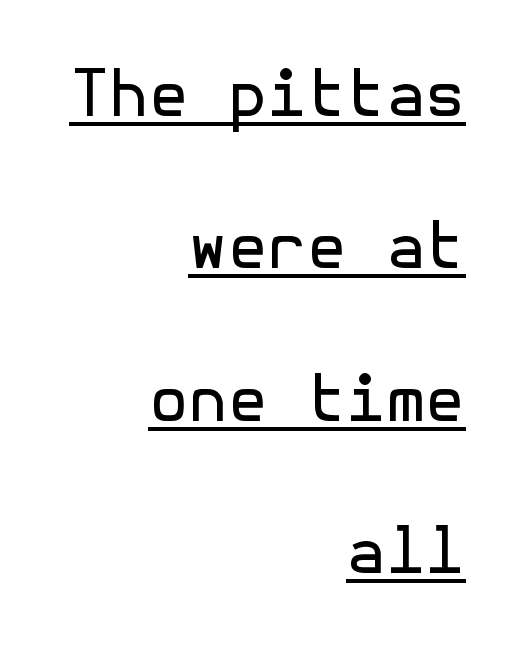
The image shows 64 px regular-weight sans-serif type, upright; set right-aligned, loose line spacing (2.38x), normal letter spacing, underlined; a medium x-height.
